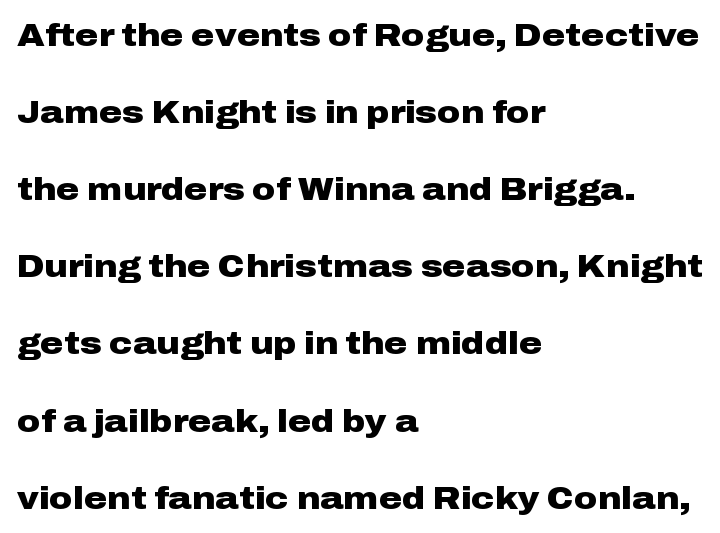
{"serif": "no", "italic": "no", "bold": "yes", "weight": "heavy", "width": "wide", "stroke_contrast": "low", "x_height": "medium", "monospaced": "no", "underline": "no", "align": "left", "line_spacing": "loose", "line_spacing_ratio": 2.41, "letter_spacing": "normal", "letter_spacing_em": 0.0, "glyph_px": 32}
